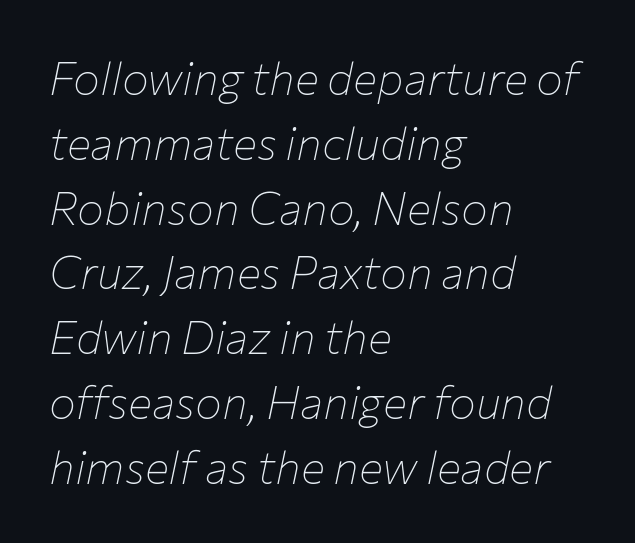
{"italic": "yes", "lean": "right", "slant_degrees": 12, "bold": "no", "weight": "thin", "width": "normal", "stroke_contrast": "low", "x_height": "medium", "monospaced": "no", "underline": "no", "align": "left", "line_spacing": "normal", "line_spacing_ratio": 1.44, "letter_spacing": "normal", "letter_spacing_em": 0.0, "glyph_px": 45}
